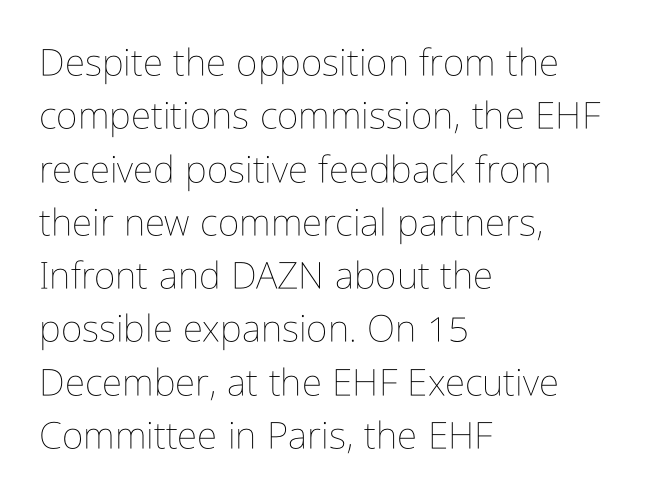
The passage is arranged the way most books set body copy — flush left. Beneath every word, the page is bare. Posture: straight, roman, zero tilt. This sample has the flowing, uneven cadence of proportional lettering. The lines sit at an ordinary, default distance from one another. These glyphs show unthickened strokes, regular width or finer.
